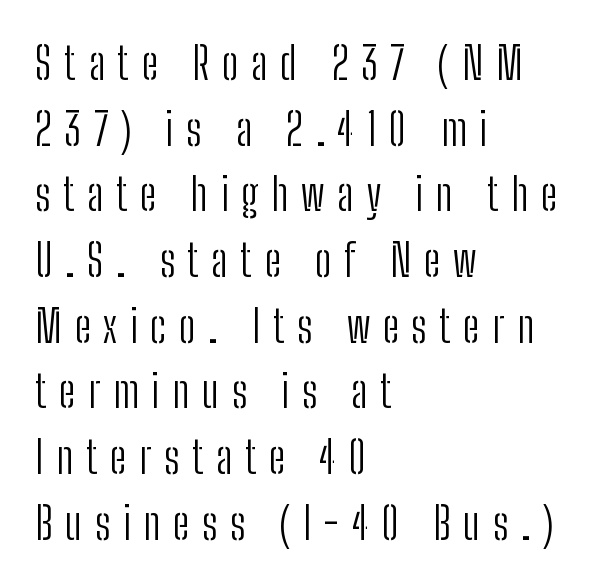
Q: Is the text bold? A: No.
Q: Is the text italic (slanted)? A: No, it is upright.
Q: Is the typeface a serif or a sans-serif typeface? A: Sans-serif.
Q: Is the text underlined? A: No.
Q: How is the paragraph aligned? A: Left-aligned.
Q: Is the spacing between letters normal or unusually wide? A: Unusually wide.
Q: Is the spacing between lines tight, normal or loose? A: Normal.
Q: Width (condensed, normal, or wide)? A: Condensed.
Q: Stroke contrast? A: Low.
Q: x-height? A: Medium.
Q: Monospaced? A: No.
